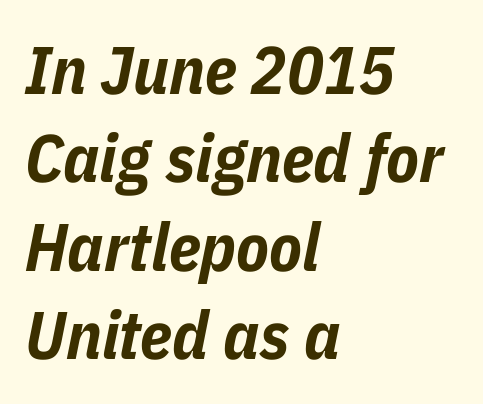
Observe the ordinary spacing: letters are neighbours, not strangers. Think of a printed novel: that variable character pitch is what you see here. The lines sit at an ordinary, default distance from one another. The compositor pushed each line to the left boundary. What weight is shown? A full bold with thick strokes.
